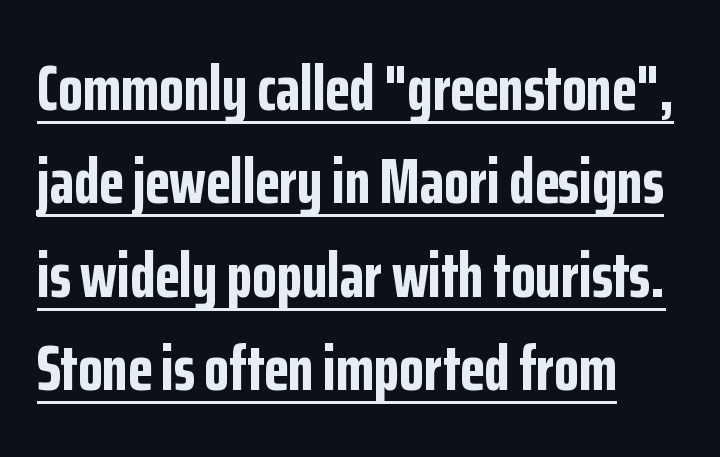
Horizontal bands of white between lines are of average thickness. Looks like regular typesetting: each glyph gets only the width it needs. Tall strokes in this sample are plumb rather than angled. Observe the absence of serifs on each vertical stroke in this sample. Strokes here are thick enough to call this a true bold.
